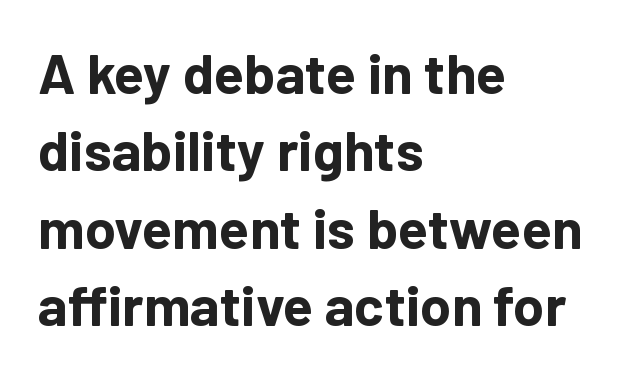
Q: Is the text bold? A: Yes.
Q: Is the text italic (slanted)? A: No, it is upright.
Q: Is the typeface a serif or a sans-serif typeface? A: Sans-serif.
Q: Is the text underlined? A: No.
Q: How is the paragraph aligned? A: Left-aligned.
Q: Is the spacing between letters normal or unusually wide? A: Normal.
Q: Is the spacing between lines tight, normal or loose? A: Normal.
Q: Width (condensed, normal, or wide)? A: Normal.
Q: Stroke contrast? A: Low.
Q: x-height? A: Medium.
Q: Monospaced? A: No.
